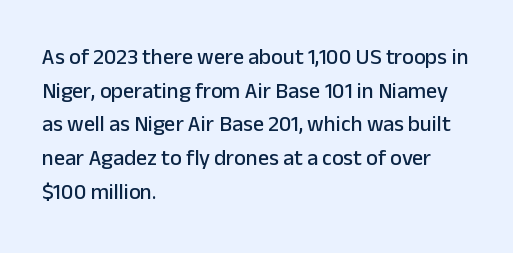
Q: Is the text italic (slanted)? A: No, it is upright.
Q: Is the text underlined? A: No.
Q: How is the paragraph aligned? A: Left-aligned.
Q: Is the spacing between letters normal or unusually wide? A: Normal.
Q: Is the spacing between lines tight, normal or loose? A: Normal.
